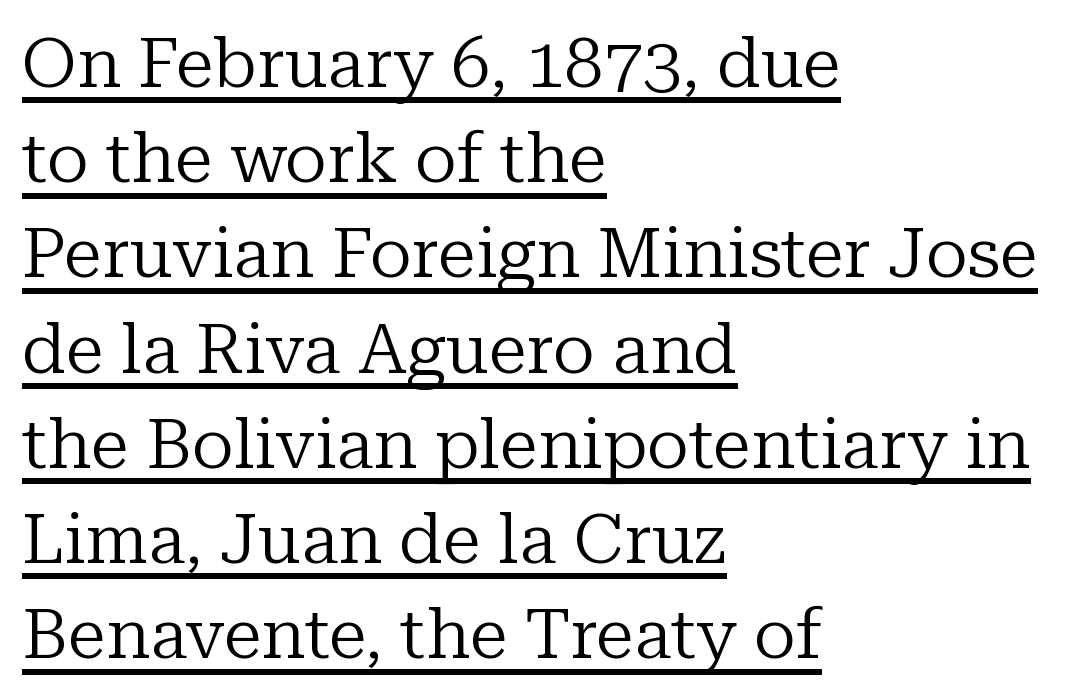
Q: Is the text bold? A: No.
Q: Is the text italic (slanted)? A: No, it is upright.
Q: Is the typeface a serif or a sans-serif typeface? A: Serif.
Q: Is the text underlined? A: Yes.
Q: How is the paragraph aligned? A: Left-aligned.
Q: Is the spacing between letters normal or unusually wide? A: Normal.
Q: Is the spacing between lines tight, normal or loose? A: Normal.
Q: Width (condensed, normal, or wide)? A: Normal.
Q: Stroke contrast? A: Low.
Q: x-height? A: Medium.
Q: Monospaced? A: No.
